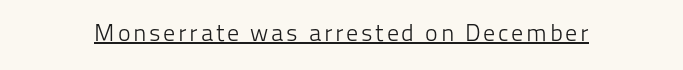
The image shows 24 px text type, upright; set underlined.
